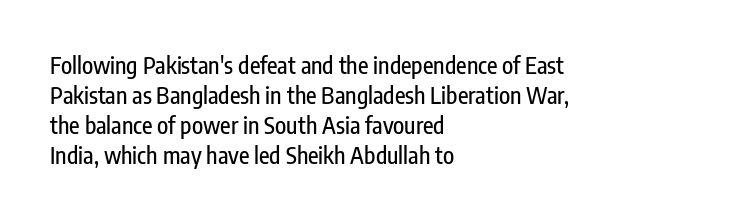
The rendering keeps characters at their native spacing. The string is rendered with underlining switched off. It's the straight-up-and-down kind of type. The paragraph has a hard left edge and a soft right edge. One glance says typical: line gaps are just what's usual.
